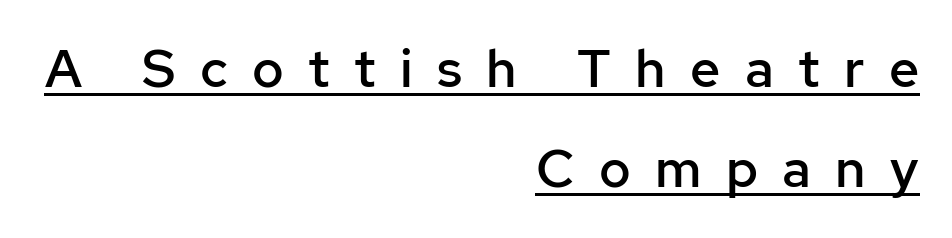
{"serif": "no", "italic": "no", "bold": "semi", "weight": "semibold", "width": "normal", "stroke_contrast": "low", "x_height": "medium", "monospaced": "no", "underline": "yes", "align": "right", "line_spacing_ratio": 1.89, "letter_spacing": "wide", "letter_spacing_em": 0.46, "glyph_px": 53}
